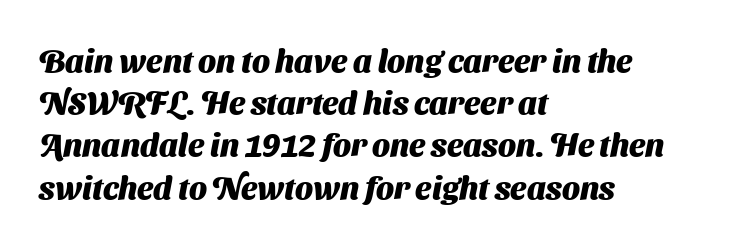
The image shows 32 px heavy sans-serif type; set left-aligned, normal line spacing (1.32x), normal letter spacing, not underlined; medium stroke contrast and a medium x-height.
